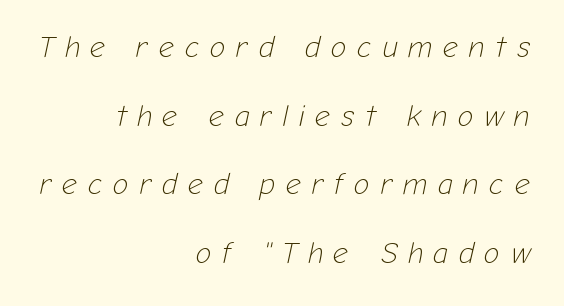
The image shows 30 px light type, italic (leaning right); set right-aligned, loose line spacing (2.29x), unusually wide letter spacing (+0.35 em), not underlined; low stroke contrast and a medium x-height.
